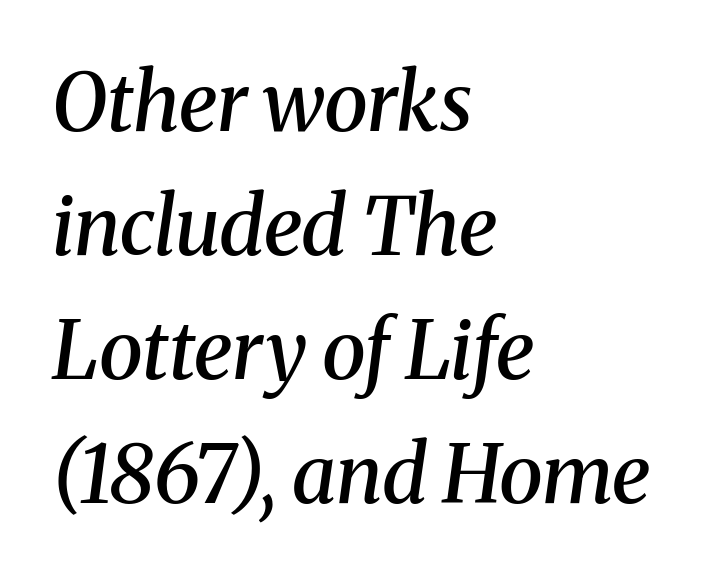
{"serif": "yes", "italic": "yes", "lean": "right", "slant_degrees": 8, "bold": "semi", "weight": "semibold", "width": "normal", "stroke_contrast": "medium", "x_height": "medium", "monospaced": "no", "underline": "no", "align": "left", "line_spacing": "normal", "line_spacing_ratio": 1.55, "letter_spacing": "normal", "letter_spacing_em": 0.0, "glyph_px": 80}
